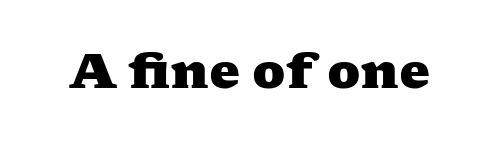
The image shows 49 px heavy, wide serif type; set normal letter spacing, not underlined; medium stroke contrast and a medium x-height.
